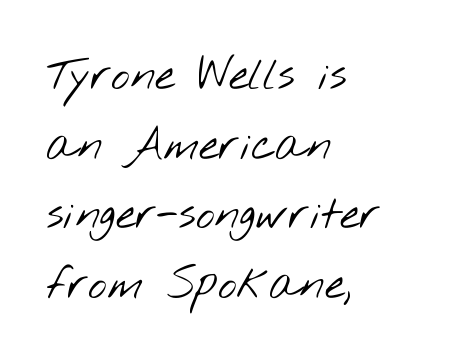
Q: Is the text bold? A: No.
Q: Is the typeface a serif or a sans-serif typeface? A: Sans-serif.
Q: Is the text underlined? A: No.
Q: How is the paragraph aligned? A: Left-aligned.
Q: Is the spacing between letters normal or unusually wide? A: Normal.
Q: Is the spacing between lines tight, normal or loose? A: Normal.
Q: Width (condensed, normal, or wide)? A: Wide.
Q: Stroke contrast? A: Low.
Q: x-height? A: Small.
Q: Monospaced? A: No.
